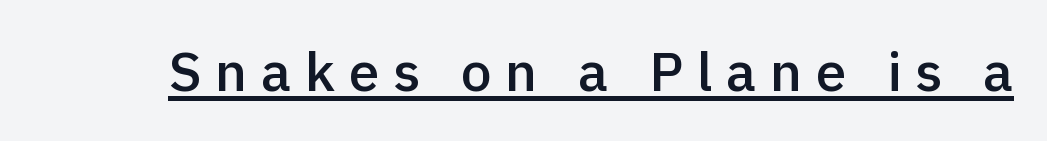
{"serif": "no", "italic": "no", "bold": "semi", "weight": "semibold", "width": "normal", "x_height": "medium", "monospaced": "no", "underline": "yes", "letter_spacing": "wide", "letter_spacing_em": 0.25, "glyph_px": 55}
